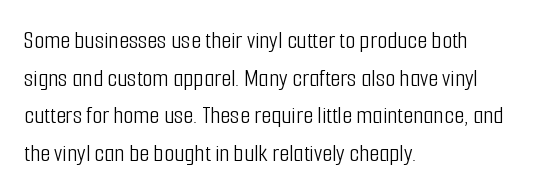
The image shows 26 px text type, upright; set left-aligned, normal line spacing (1.45x), normal letter spacing, not underlined.
